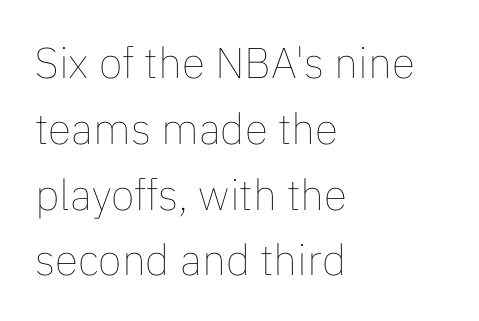
{"italic": "no", "bold": "no", "weight": "thin", "width": "normal", "stroke_contrast": "low", "x_height": "medium", "monospaced": "no", "underline": "no", "align": "left", "line_spacing": "normal", "line_spacing_ratio": 1.53, "letter_spacing": "normal", "letter_spacing_em": 0.0, "glyph_px": 43}
